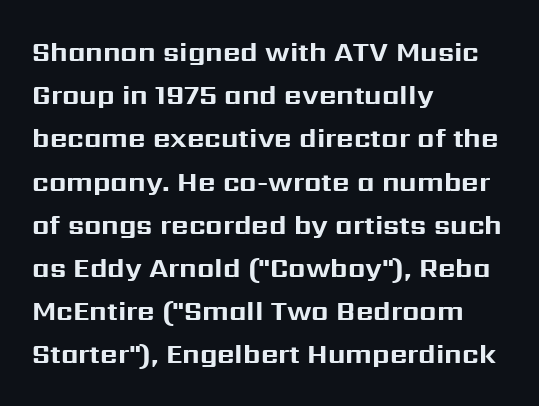
{"italic": "no", "bold": "yes", "underline": "no", "align": "left", "line_spacing": "normal", "line_spacing_ratio": 1.6, "letter_spacing": "normal", "letter_spacing_em": 0.0, "glyph_px": 27}
